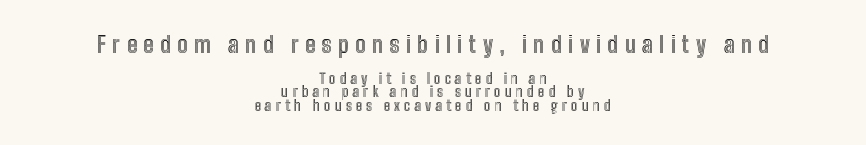
The image shows 22 px text type, upright; set centered, tight line spacing (0.96x), unusually wide letter spacing (+0.29 em), not underlined; the first (top) block is 1.57x larger.
